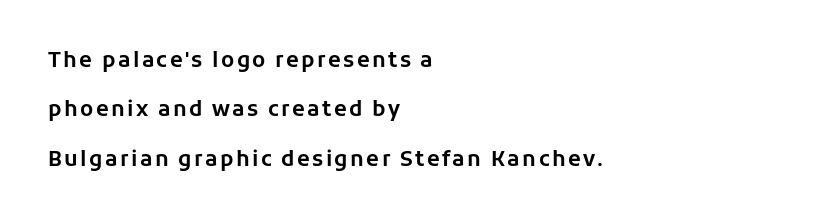
{"italic": "no", "underline": "no", "align": "left", "line_spacing": "loose", "line_spacing_ratio": 2.35, "glyph_px": 21}
